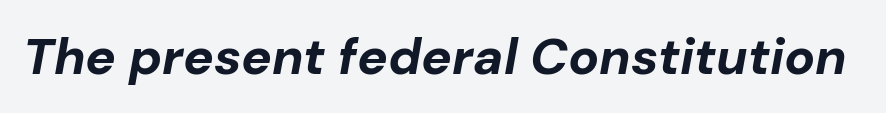
The image shows 51 px bold type, italic (leaning right); set normal letter spacing, not underlined; low stroke contrast and a medium x-height.
